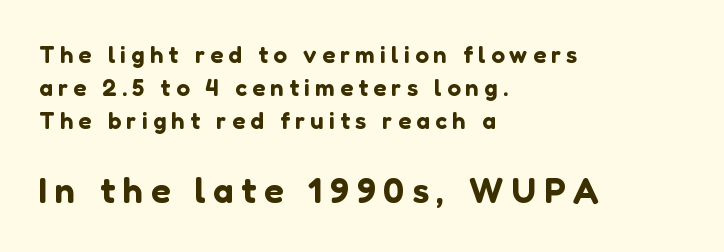
The image shows 36 px sans-serif type, upright; set left-aligned, normal line spacing (1.38x), unusually wide letter spacing (+0.22 em), not underlined; the second (bottom) block is 1.5x larger; low stroke contrast and a medium x-height.
